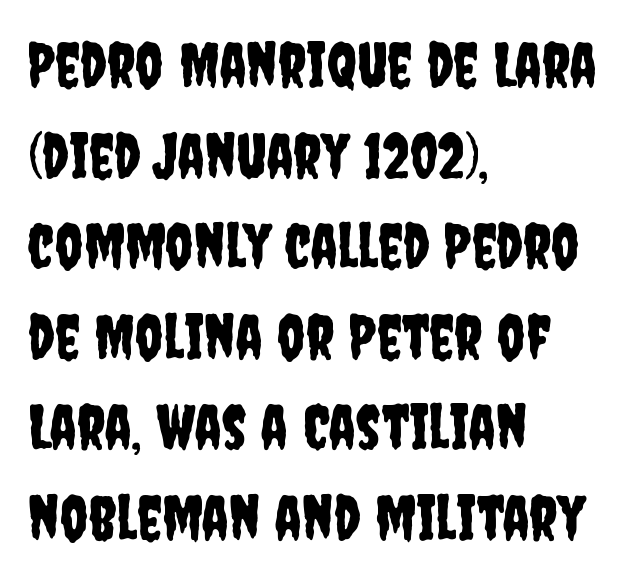
The image shows 62 px condensed sans-serif type, upright; set left-aligned, normal line spacing (1.46x), normal letter spacing, not underlined; low stroke contrast and a large x-height.
